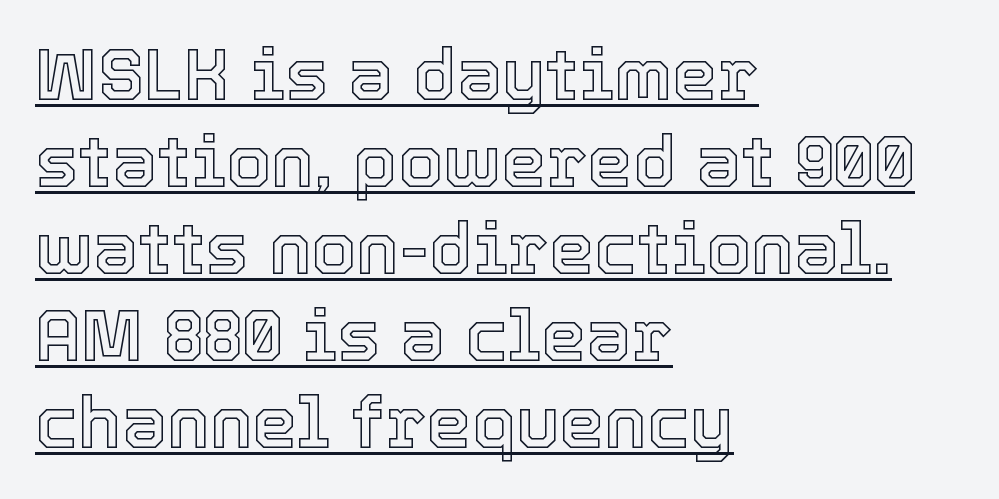
The image shows 72 px text type, upright; set left-aligned, line spacing 1.21x, normal letter spacing, underlined; a medium x-height.
